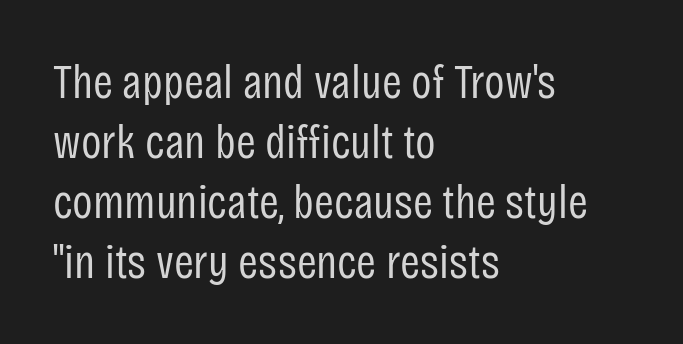
Q: Is the text bold? A: No.
Q: Is the text italic (slanted)? A: No, it is upright.
Q: Is the typeface a serif or a sans-serif typeface? A: Sans-serif.
Q: Is the text underlined? A: No.
Q: How is the paragraph aligned? A: Left-aligned.
Q: Is the spacing between letters normal or unusually wide? A: Normal.
Q: Is the spacing between lines tight, normal or loose? A: Normal.
Q: Width (condensed, normal, or wide)? A: Condensed.
Q: Stroke contrast? A: Low.
Q: x-height? A: Large.
Q: Monospaced? A: No.
